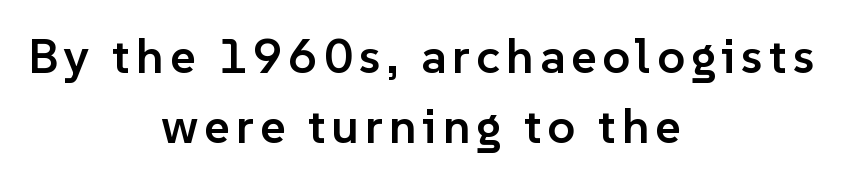
{"serif": "no", "italic": "no", "bold": "semi", "weight": "semibold", "width": "normal", "stroke_contrast": "low", "x_height": "medium", "monospaced": "no", "underline": "no", "align": "center", "line_spacing": "normal", "line_spacing_ratio": 1.43, "glyph_px": 49}
